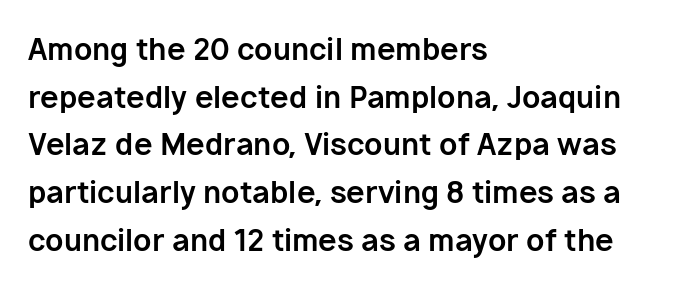
The image shows 30 px bold sans-serif type, upright; set left-aligned, normal line spacing (1.59x), normal letter spacing, not underlined; low stroke contrast and a medium x-height.
